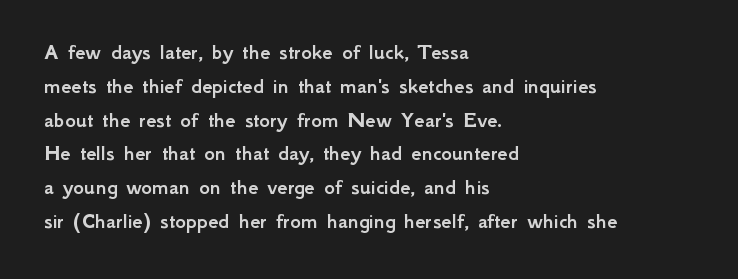
Q: Is the text italic (slanted)? A: No, it is upright.
Q: Is the text underlined? A: No.
Q: How is the paragraph aligned? A: Left-aligned.
Q: Is the spacing between letters normal or unusually wide? A: Normal.
Q: Is the spacing between lines tight, normal or loose? A: Normal.
